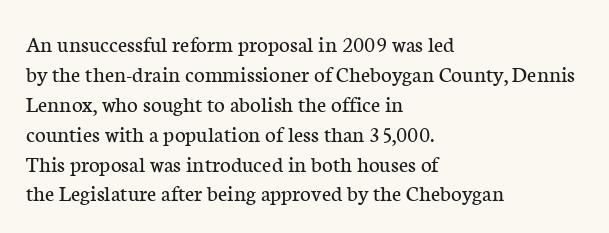
Q: Is the text bold? A: No.
Q: Is the text italic (slanted)? A: No, it is upright.
Q: Is the text underlined? A: No.
Q: How is the paragraph aligned? A: Left-aligned.
Q: Is the spacing between letters normal or unusually wide? A: Normal.
Q: Is the spacing between lines tight, normal or loose? A: Normal.
